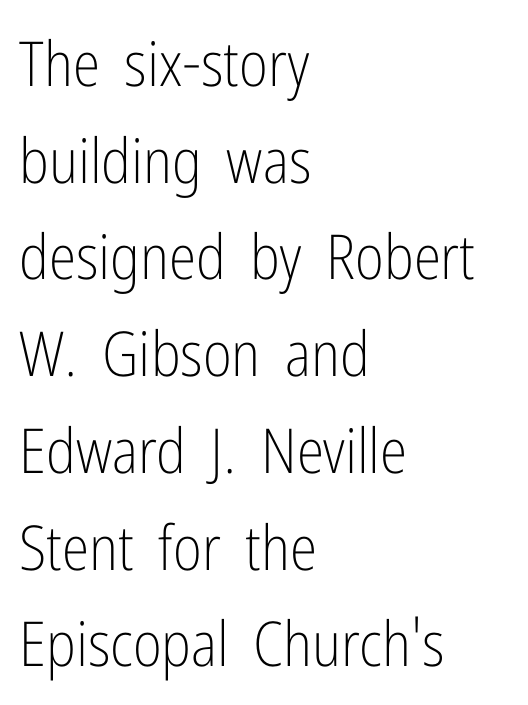
{"serif": "no", "italic": "no", "bold": "no", "weight": "light", "width": "condensed", "stroke_contrast": "low", "x_height": "medium", "monospaced": "no", "underline": "no", "align": "left", "line_spacing": "normal", "line_spacing_ratio": 1.56, "letter_spacing": "normal", "letter_spacing_em": 0.0, "glyph_px": 62}
